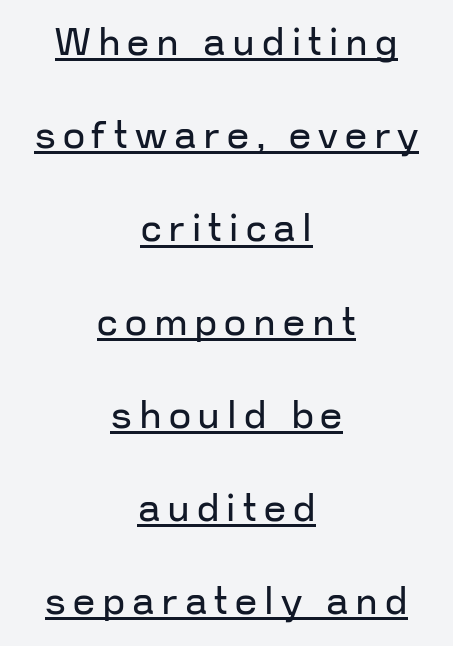
{"serif": "no", "italic": "no", "bold": "no", "weight": "regular", "width": "normal", "stroke_contrast": "low", "x_height": "medium", "monospaced": "no", "underline": "yes", "align": "center", "line_spacing": "loose", "line_spacing_ratio": 2.39, "glyph_px": 39}
